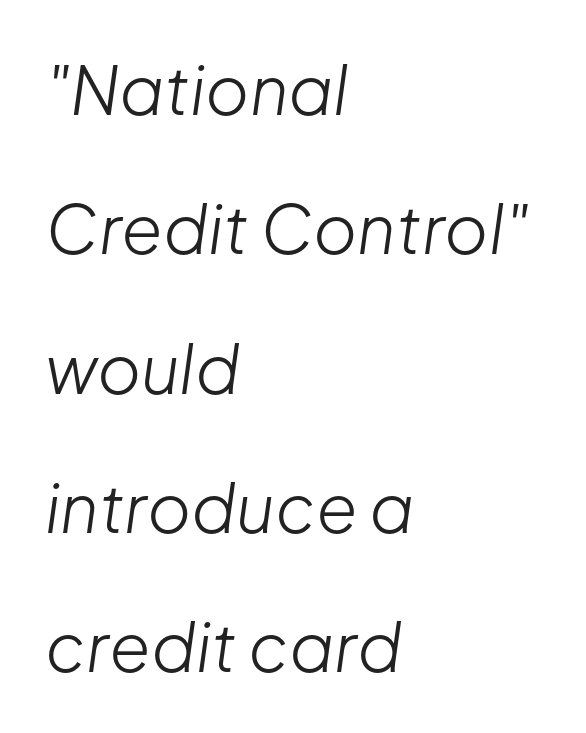
{"italic": "yes", "lean": "right", "slant_degrees": 8, "bold": "no", "weight": "light", "width": "normal", "stroke_contrast": "low", "x_height": "medium", "monospaced": "no", "underline": "no", "align": "left", "line_spacing": "loose", "line_spacing_ratio": 2.08, "letter_spacing": "normal", "letter_spacing_em": 0.0, "glyph_px": 67}
